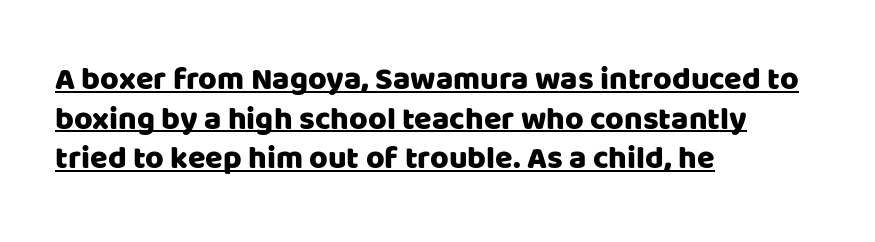
Designer's note — italics off, roman on. Is the letter spacing exaggerated? No — it looks like the ordinary default. Underline: present. The paragraph shown leans on its left margin.
